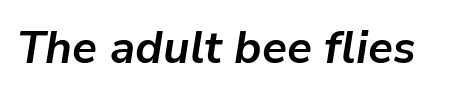
Q: Is the text bold? A: Yes.
Q: Is the text italic (slanted)? A: Yes, it leans right by about 9 degrees.
Q: Is the text underlined? A: No.
Q: Is the spacing between letters normal or unusually wide? A: Normal.
Q: Width (condensed, normal, or wide)? A: Normal.
Q: Stroke contrast? A: Low.
Q: x-height? A: Medium.
Q: Monospaced? A: No.
